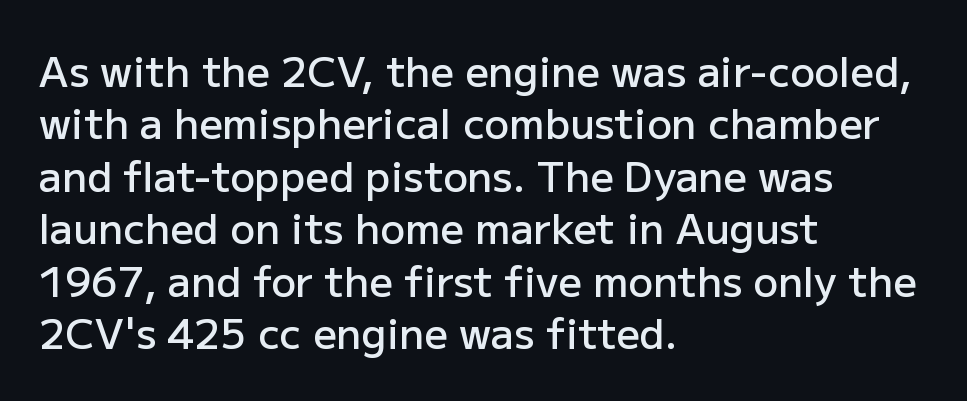
The image shows 41 px semibold sans-serif type, upright; set left-aligned, normal line spacing (1.28x), normal letter spacing, not underlined; low stroke contrast and a medium x-height.
